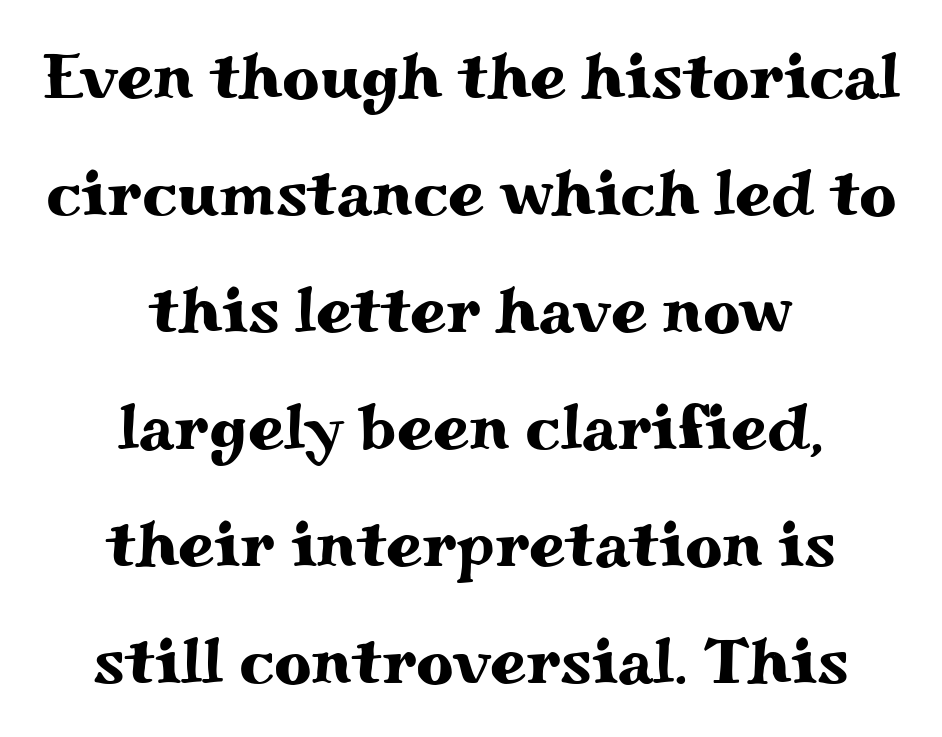
{"serif": "yes", "italic": "no", "width": "wide", "stroke_contrast": "medium", "x_height": "small", "monospaced": "no", "underline": "no", "align": "center", "line_spacing_ratio": 1.8, "letter_spacing": "normal", "letter_spacing_em": 0.0, "glyph_px": 65}
